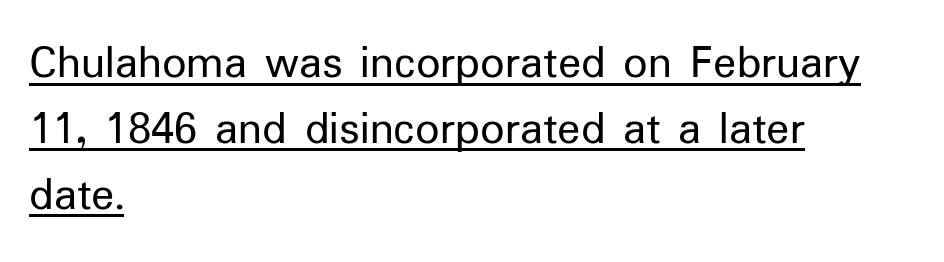
Underline: present. Italic? Not at all — the glyphs are vertical. This sample keeps an unexceptional amount of space between lines. This sample is left-justified, so line endings fall wherever the words run out. The letters sit at their default tracking, neither squeezed nor spread.
